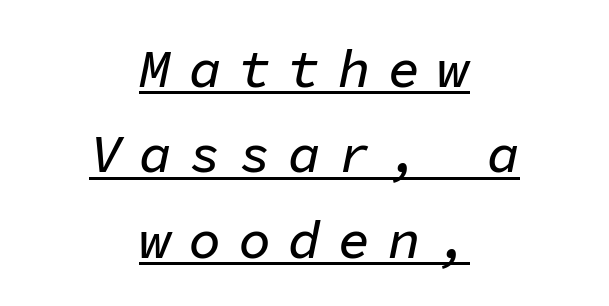
Q: Is the text italic (slanted)? A: Yes, it leans right by about 11 degrees.
Q: Is the text underlined? A: Yes.
Q: How is the paragraph aligned? A: Centered.
Q: Is the spacing between letters normal or unusually wide? A: Unusually wide.
Q: Is the spacing between lines tight, normal or loose? A: Normal.
Q: Width (condensed, normal, or wide)? A: Normal.
Q: Stroke contrast? A: Low.
Q: x-height? A: Medium.
Q: Monospaced? A: Yes.
